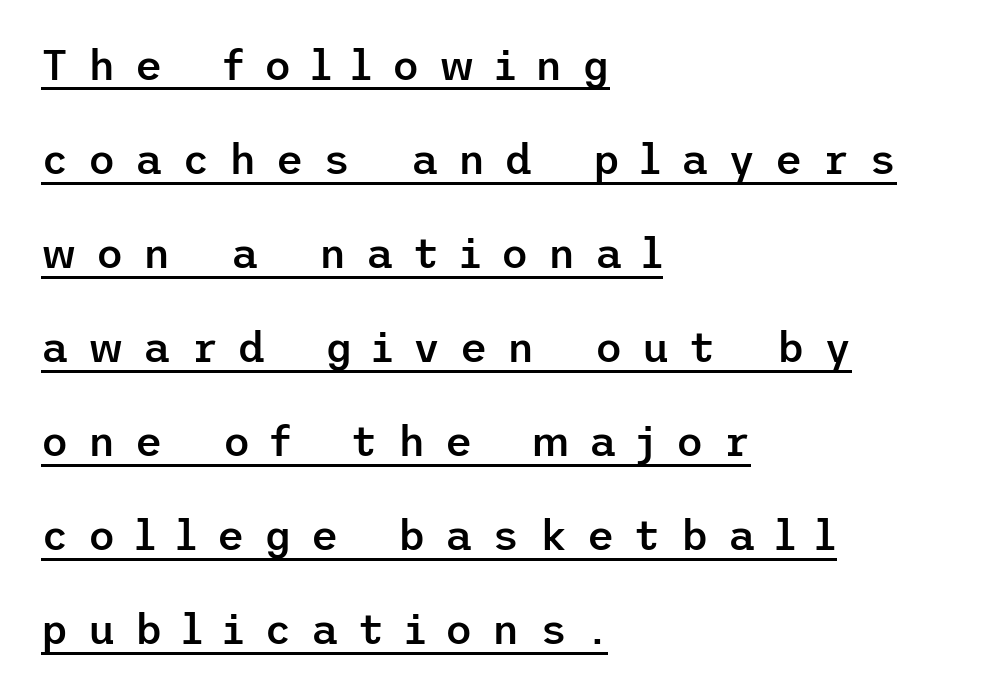
Is the type bold? Partly — it's a semibold, heavier than regular but not fully bold. Short note: letters widely spaced. Every stem runs plumb, perpendicular to the baseline. Each line of the rendering has a horizontal stroke beneath the glyphs.
